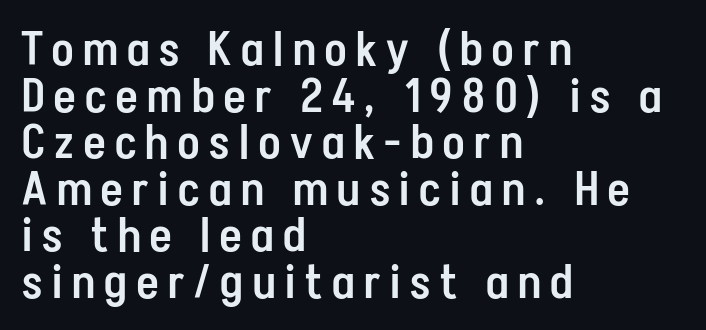
The image shows 47 px semibold, condensed sans-serif type, upright; set left-aligned, tight line spacing (0.99x), unusually wide letter spacing (+0.21 em), not underlined; low stroke contrast and a medium x-height.
